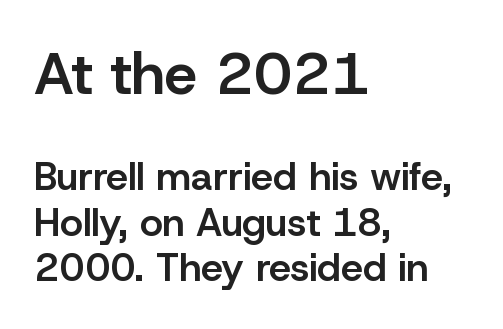
Q: Is the text bold? A: Semi-bold.
Q: Is the text italic (slanted)? A: No, it is upright.
Q: Is the typeface a serif or a sans-serif typeface? A: Sans-serif.
Q: Is the text underlined? A: No.
Q: How is the paragraph aligned? A: Left-aligned.
Q: Is the spacing between letters normal or unusually wide? A: Normal.
Q: Which block of text is set in a larger size, the first (top) or the second (bottom)? A: The first (top) one.
Q: Width (condensed, normal, or wide)? A: Normal.
Q: Stroke contrast? A: Low.
Q: x-height? A: Medium.
Q: Monospaced? A: No.
